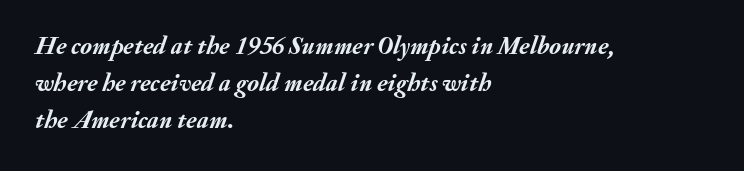
Slant detected: the letters are inclined. Whoever set this chose a conventional vertical rhythm. The face used here is rendered with its standard letterfit. The baseline area is clear. Strong, thick strokes mark this as bold type. A student would call this left alignment; a typographer would say flush left, rag right.
